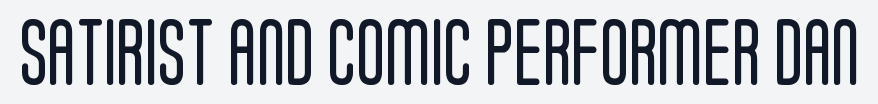
The image shows 67 px regular-weight, condensed sans-serif type, upright; set normal letter spacing, not underlined; low stroke contrast and a large x-height.
